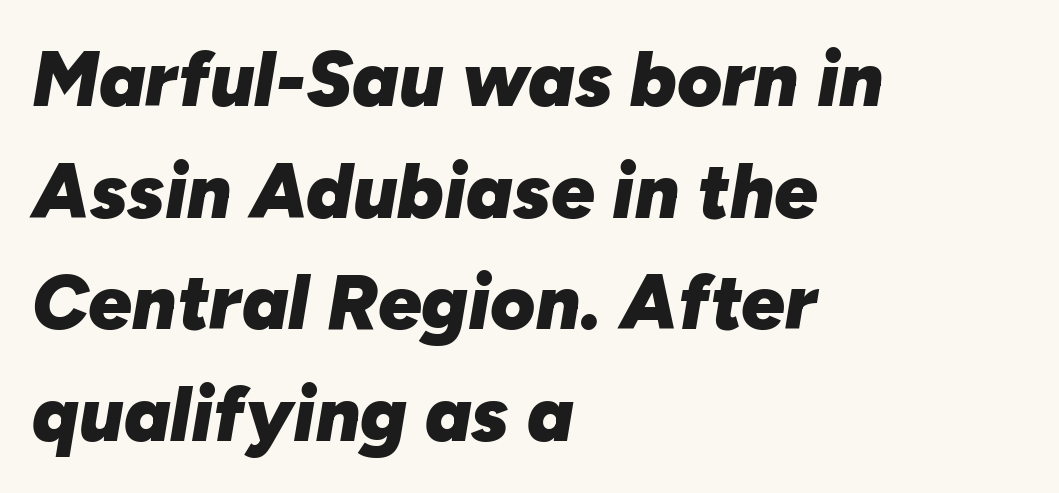
Is the block centered? No — it sits flush against the left margin. I'd describe the lettering as bold — thick and assertive. If you drew a line through each stem, it would be angled. The specimen omits any rule beneath the text block's lines. Is this a fixed-width face? No — the glyphs have proportional, varying widths. Nobody touched the tracking dial on this one.
